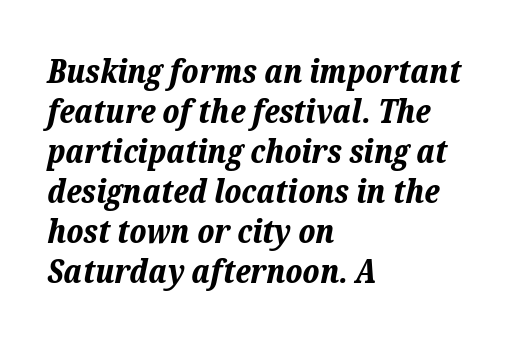
The font is running at its bold setting. Think of a printed novel: that variable character pitch is what you see here. The rendering anchors every line to the left-hand side. Tall strokes in this sample are angled rather than plumb. You could call the tracking neutral — neither tight nor loose. The foot of each line stays bare and open.
